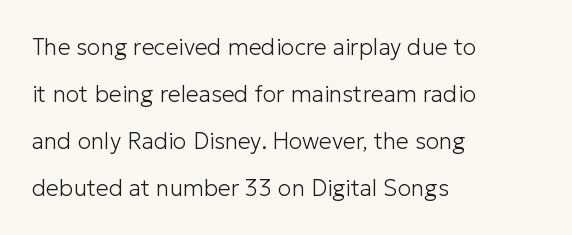
The image shows 23 px text type, upright; set left-aligned, loose line spacing (2.04x), normal letter spacing, not underlined.
